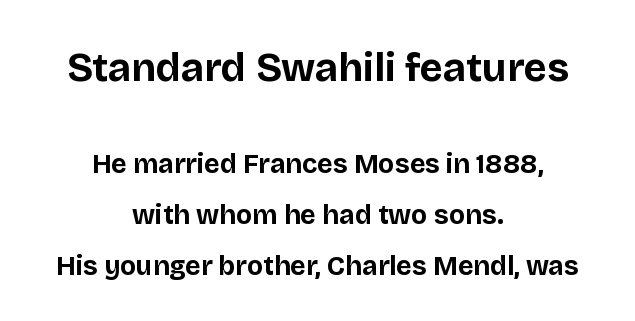
The image shows 40 px bold sans-serif type, upright; set centered, line spacing 1.88x, normal letter spacing, not underlined; the first (top) block is 1.48x larger; low stroke contrast and a large x-height.
